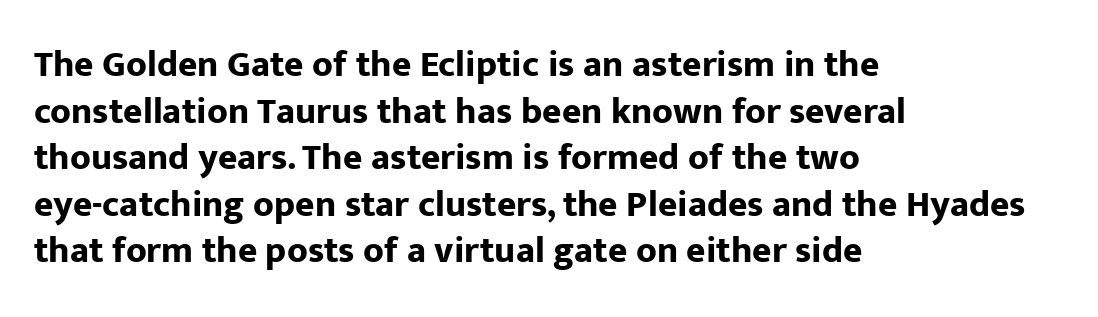
{"serif": "no", "italic": "no", "bold": "yes", "weight": "bold", "width": "normal", "stroke_contrast": "low", "x_height": "medium", "monospaced": "no", "underline": "no", "align": "left", "line_spacing": "normal", "line_spacing_ratio": 1.26, "letter_spacing": "normal", "letter_spacing_em": 0.0, "glyph_px": 37}
